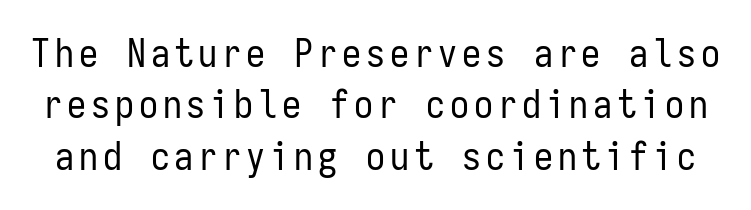
The image shows 38 px regular-weight, condensed sans-serif type, upright, monospaced; set normal line spacing (1.35x), not underlined; low stroke contrast and a medium x-height.
